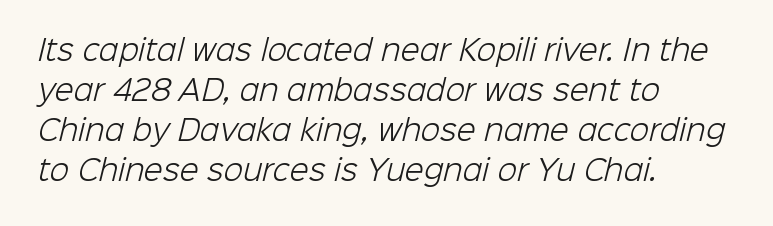
The image shows 28 px light sans-serif type; set left-aligned, normal line spacing (1.43x), normal letter spacing, not underlined; low stroke contrast and a medium x-height.
